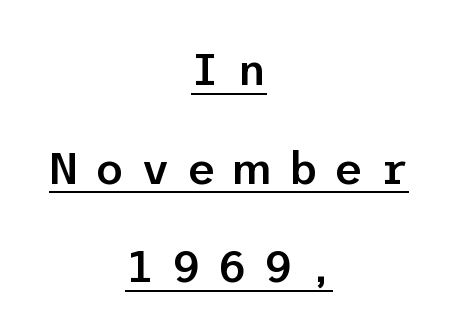
{"serif": "no", "italic": "no", "bold": "semi", "weight": "semibold", "width": "normal", "stroke_contrast": "low", "x_height": "medium", "underline": "yes", "align": "center", "line_spacing": "loose", "line_spacing_ratio": 2.19, "letter_spacing": "wide", "letter_spacing_em": 0.37, "glyph_px": 45}
